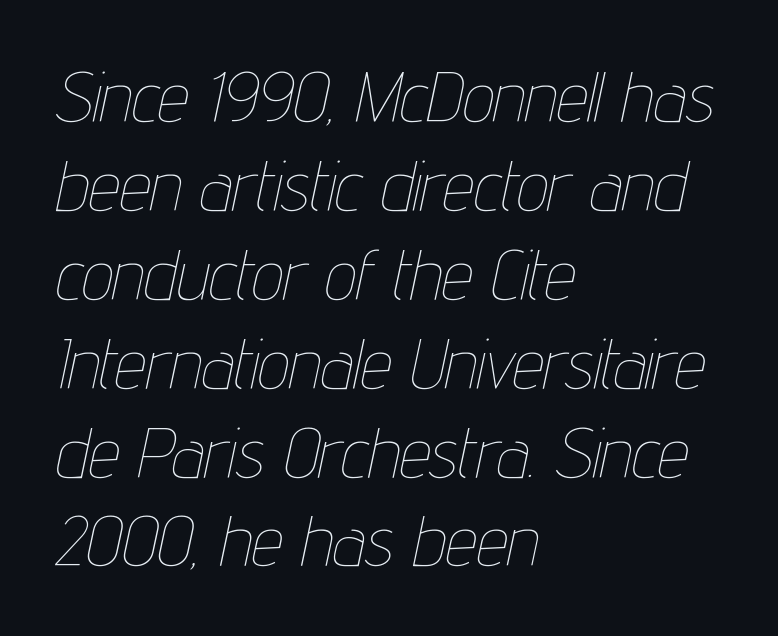
{"italic": "yes", "lean": "right", "slant_degrees": 12, "bold": "no", "weight": "thin", "width": "condensed", "stroke_contrast": "low", "x_height": "medium", "monospaced": "no", "underline": "no", "align": "left", "line_spacing": "normal", "line_spacing_ratio": 1.27, "letter_spacing": "normal", "letter_spacing_em": 0.0, "glyph_px": 70}
